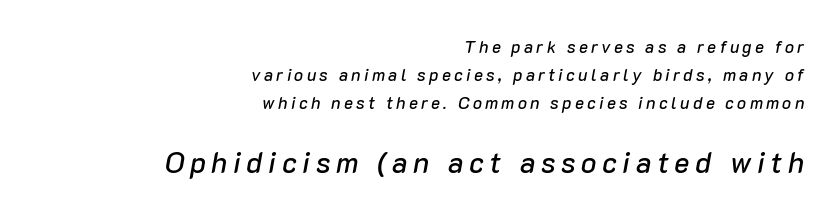
Q: Is the text italic (slanted)? A: Yes, it leans right by about 10 degrees.
Q: Is the text underlined? A: No.
Q: How is the paragraph aligned? A: Right-aligned.
Q: Is the spacing between lines tight, normal or loose? A: Normal.
Q: Which block of text is set in a larger size, the first (top) or the second (bottom)? A: The second (bottom) one.
Q: Width (condensed, normal, or wide)? A: Normal.
Q: Stroke contrast? A: Low.
Q: x-height? A: Medium.
Q: Monospaced? A: No.
